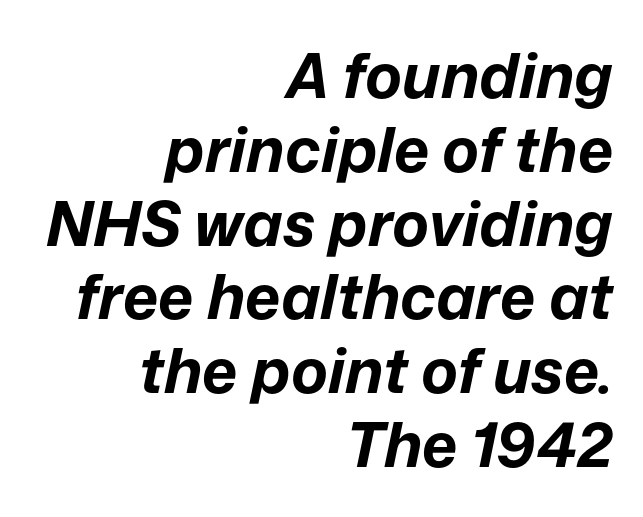
Q: Is the text bold? A: Yes.
Q: Is the text italic (slanted)? A: Yes, it leans right by about 12 degrees.
Q: Is the text underlined? A: No.
Q: How is the paragraph aligned? A: Right-aligned.
Q: Is the spacing between letters normal or unusually wide? A: Normal.
Q: Width (condensed, normal, or wide)? A: Normal.
Q: Stroke contrast? A: Low.
Q: x-height? A: Medium.
Q: Monospaced? A: No.
